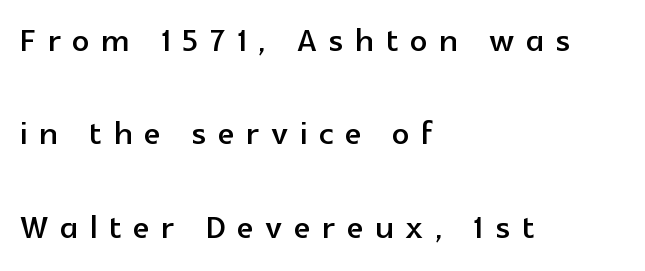
{"serif": "no", "italic": "no", "width": "normal", "x_height": "medium", "monospaced": "no", "underline": "no", "align": "left", "line_spacing": "loose", "line_spacing_ratio": 2.17, "letter_spacing": "wide", "letter_spacing_em": 0.27, "glyph_px": 43}
